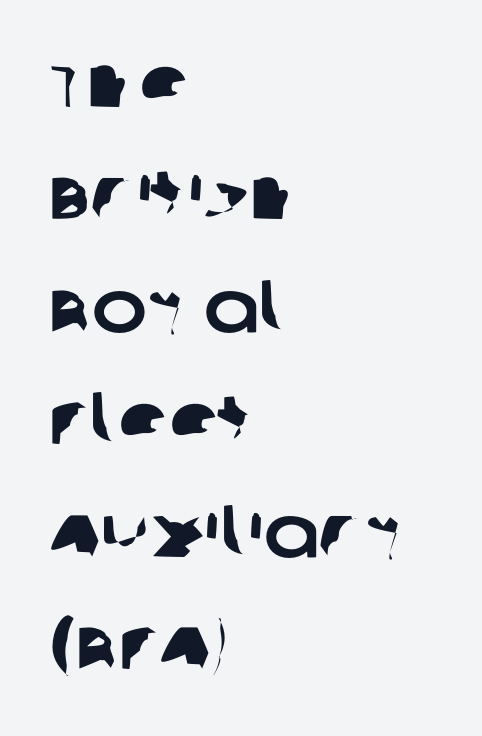
The image shows 74 px sans-serif type; set left-aligned, normal line spacing (1.52x), normal letter spacing, not underlined; low stroke contrast and a large x-height.
